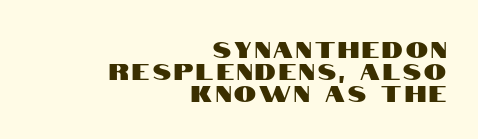
The image shows 22 px text type, upright; set right-aligned, tight line spacing (1.01x), not underlined.
